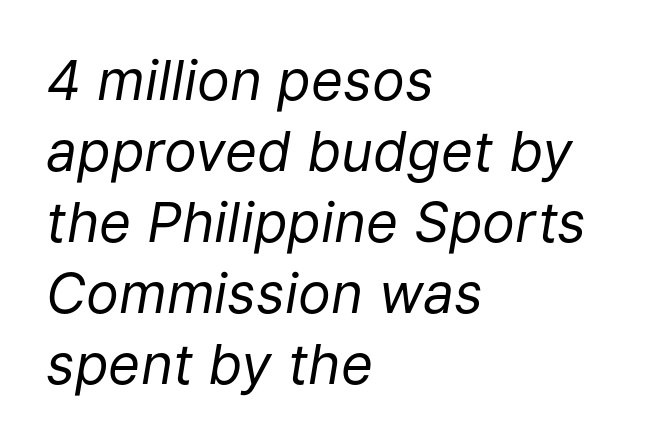
Q: Is the text bold? A: No.
Q: Is the text italic (slanted)? A: Yes, it leans right by about 9 degrees.
Q: Is the text underlined? A: No.
Q: How is the paragraph aligned? A: Left-aligned.
Q: Is the spacing between letters normal or unusually wide? A: Normal.
Q: Is the spacing between lines tight, normal or loose? A: Normal.
Q: Width (condensed, normal, or wide)? A: Normal.
Q: Stroke contrast? A: Low.
Q: x-height? A: Medium.
Q: Monospaced? A: No.
